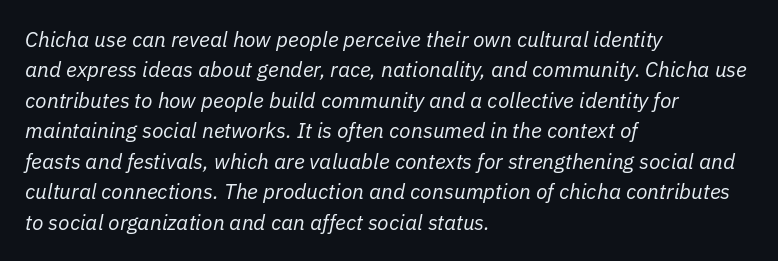
The image shows 21 px text type, italic (leaning right); set left-aligned, normal line spacing (1.45x), normal letter spacing, not underlined.
